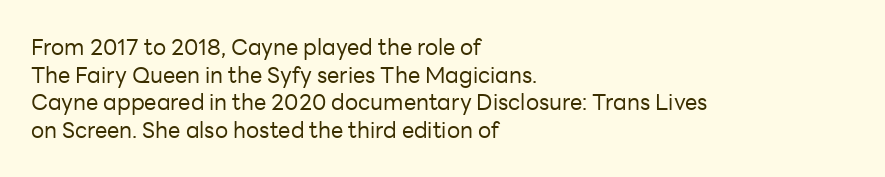
Q: Is the text bold? A: No.
Q: Is the text italic (slanted)? A: No, it is upright.
Q: Is the text underlined? A: No.
Q: How is the paragraph aligned? A: Left-aligned.
Q: Is the spacing between letters normal or unusually wide? A: Normal.
Q: Is the spacing between lines tight, normal or loose? A: Normal.
